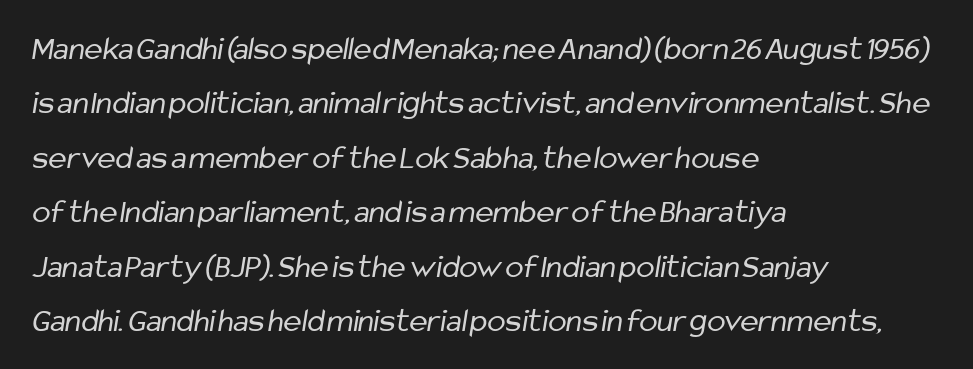
{"serif": "no", "bold": "no", "weight": "regular", "width": "condensed", "stroke_contrast": "low", "x_height": "medium", "monospaced": "no", "underline": "no", "align": "left", "line_spacing": "normal", "line_spacing_ratio": 1.6, "letter_spacing": "normal", "letter_spacing_em": 0.0, "glyph_px": 34}
